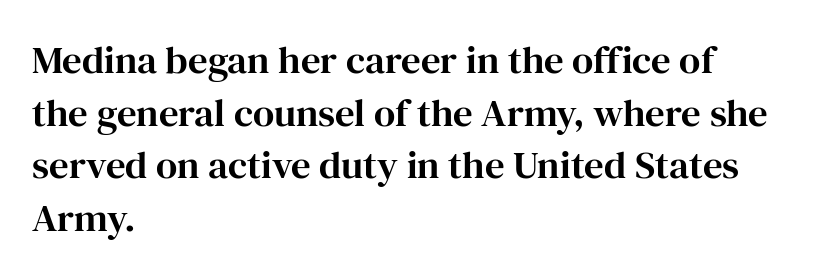
Q: Is the text italic (slanted)? A: No, it is upright.
Q: Is the typeface a serif or a sans-serif typeface? A: Serif.
Q: Is the text underlined? A: No.
Q: How is the paragraph aligned? A: Left-aligned.
Q: Is the spacing between letters normal or unusually wide? A: Normal.
Q: Is the spacing between lines tight, normal or loose? A: Normal.
Q: Width (condensed, normal, or wide)? A: Normal.
Q: Stroke contrast? A: High.
Q: x-height? A: Medium.
Q: Monospaced? A: No.
